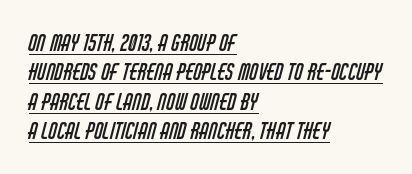
The image shows 22 px text type; set left-aligned, normal line spacing (1.34x), normal letter spacing, underlined.
